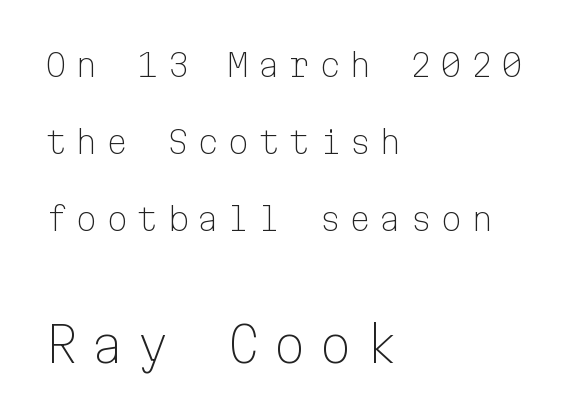
The image shows 48 px light sans-serif type, upright, monospaced; set left-aligned, loose line spacing (2.41x), unusually wide letter spacing (+0.25 em), not underlined; the second (bottom) block is 1.5x larger; low stroke contrast and a medium x-height.
